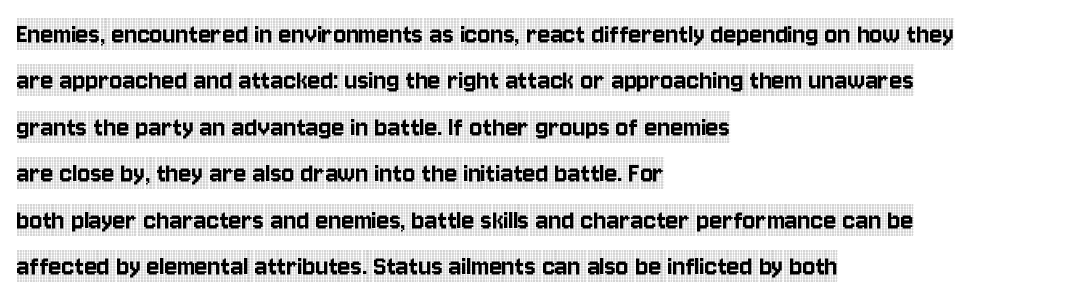
Q: Is the text italic (slanted)? A: No, it is upright.
Q: Is the typeface a serif or a sans-serif typeface? A: Serif.
Q: Is the text underlined? A: No.
Q: How is the paragraph aligned? A: Left-aligned.
Q: Is the spacing between letters normal or unusually wide? A: Normal.
Q: Is the spacing between lines tight, normal or loose? A: Normal.
Q: Width (condensed, normal, or wide)? A: Condensed.
Q: x-height? A: Large.
Q: Monospaced? A: No.
